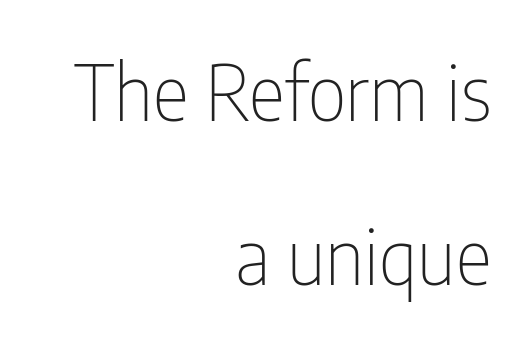
{"serif": "no", "italic": "no", "bold": "no", "weight": "thin", "width": "condensed", "stroke_contrast": "low", "x_height": "medium", "monospaced": "no", "underline": "no", "align": "right", "line_spacing": "loose", "line_spacing_ratio": 2.13, "letter_spacing": "normal", "letter_spacing_em": 0.0, "glyph_px": 77}
